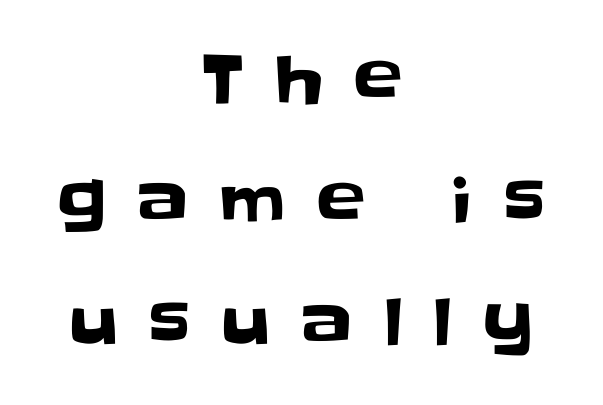
{"serif": "no", "italic": "no", "width": "normal", "stroke_contrast": "low", "x_height": "large", "monospaced": "no", "underline": "no", "align": "center", "line_spacing_ratio": 1.88, "letter_spacing": "wide", "letter_spacing_em": 0.47, "glyph_px": 65}
